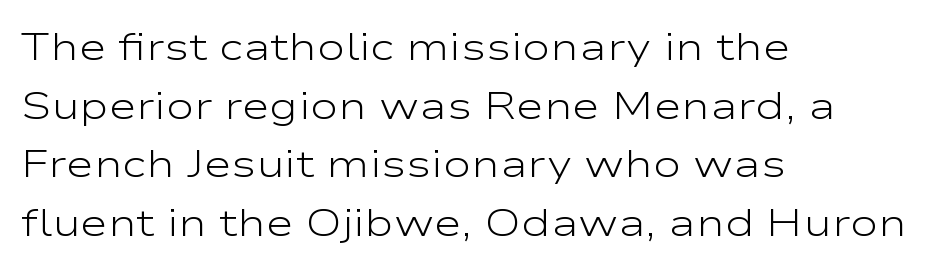
{"serif": "no", "italic": "no", "bold": "no", "weight": "light", "width": "wide", "stroke_contrast": "low", "x_height": "medium", "monospaced": "no", "underline": "no", "align": "left", "line_spacing": "normal", "line_spacing_ratio": 1.54, "letter_spacing": "normal", "letter_spacing_em": 0.0, "glyph_px": 38}
